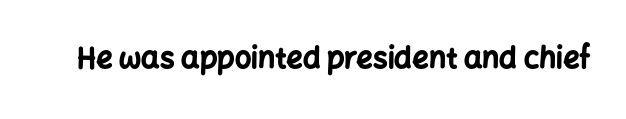
Q: Is the text bold? A: Yes.
Q: Is the text italic (slanted)? A: No, it is upright.
Q: Is the typeface a serif or a sans-serif typeface? A: Sans-serif.
Q: Is the text underlined? A: No.
Q: Is the spacing between letters normal or unusually wide? A: Normal.
Q: Width (condensed, normal, or wide)? A: Normal.
Q: Stroke contrast? A: Low.
Q: x-height? A: Medium.
Q: Monospaced? A: No.
